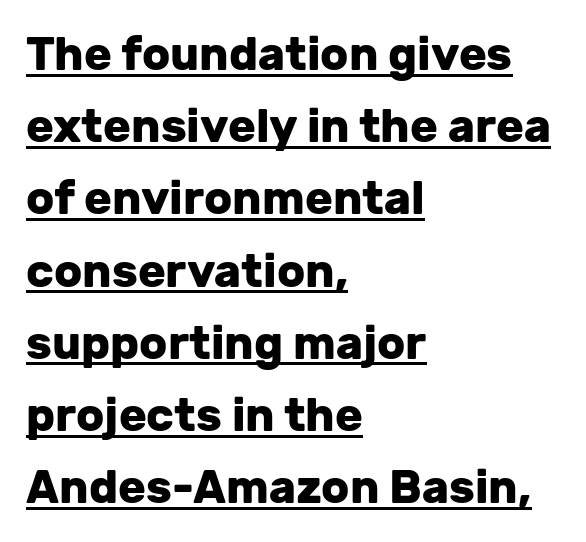
{"serif": "no", "italic": "no", "bold": "yes", "weight": "heavy", "width": "normal", "stroke_contrast": "low", "x_height": "medium", "monospaced": "no", "underline": "yes", "align": "left", "line_spacing": "normal", "line_spacing_ratio": 1.57, "letter_spacing": "normal", "letter_spacing_em": 0.0, "glyph_px": 46}
